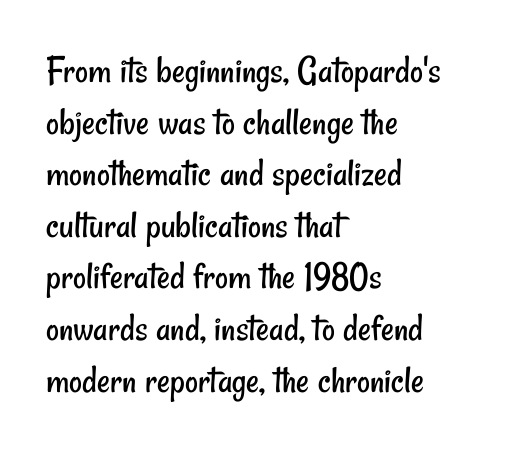
Q: Is the text bold? A: No.
Q: Is the typeface a serif or a sans-serif typeface? A: Sans-serif.
Q: Is the text underlined? A: No.
Q: How is the paragraph aligned? A: Left-aligned.
Q: Is the spacing between letters normal or unusually wide? A: Normal.
Q: Is the spacing between lines tight, normal or loose? A: Normal.
Q: Width (condensed, normal, or wide)? A: Condensed.
Q: Stroke contrast? A: Low.
Q: x-height? A: Small.
Q: Monospaced? A: No.
